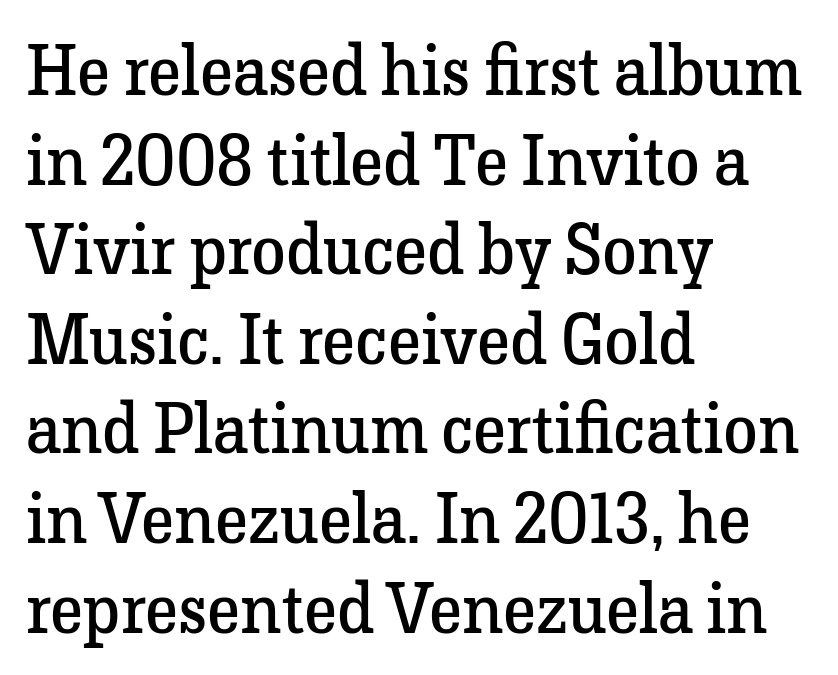
Q: Is the text bold? A: No.
Q: Is the text italic (slanted)? A: No, it is upright.
Q: Is the typeface a serif or a sans-serif typeface? A: Serif.
Q: Is the text underlined? A: No.
Q: How is the paragraph aligned? A: Left-aligned.
Q: Is the spacing between letters normal or unusually wide? A: Normal.
Q: Is the spacing between lines tight, normal or loose? A: Normal.
Q: Width (condensed, normal, or wide)? A: Normal.
Q: Stroke contrast? A: Low.
Q: x-height? A: Medium.
Q: Monospaced? A: No.
